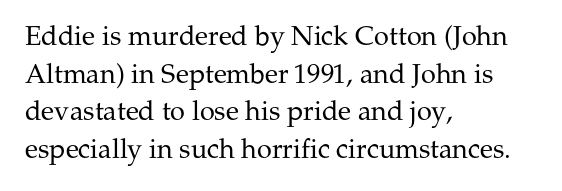
Notice how the stems are strictly vertical — no italics here. A bare baseline throughout the passage. Inter-character spacing is left at the font's built-in metrics. Vertical spacing — default. The ragged edge is on the right, which tells us the setting is flush left. The font sits on the lighter half of the weight spectrum, regular included.
